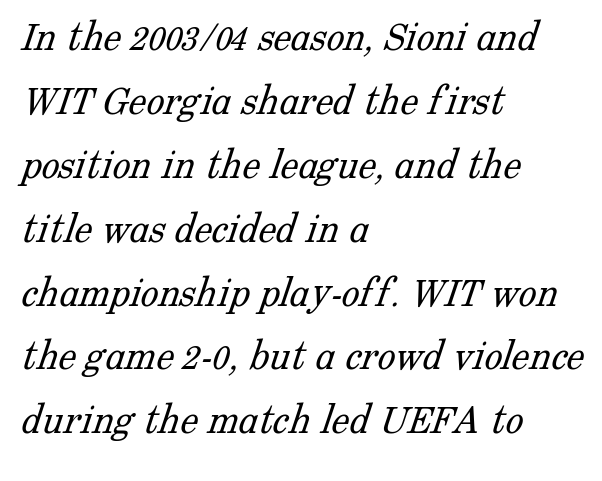
Q: Is the text bold? A: No.
Q: Is the typeface a serif or a sans-serif typeface? A: Serif.
Q: Is the text underlined? A: No.
Q: How is the paragraph aligned? A: Left-aligned.
Q: Is the spacing between letters normal or unusually wide? A: Normal.
Q: Is the spacing between lines tight, normal or loose? A: Normal.
Q: Width (condensed, normal, or wide)? A: Normal.
Q: Stroke contrast? A: Low.
Q: x-height? A: Medium.
Q: Monospaced? A: No.
